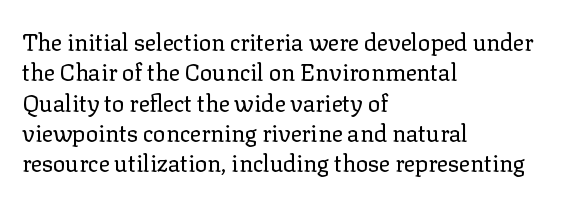
Q: Is the text bold? A: No.
Q: Is the text italic (slanted)? A: No, it is upright.
Q: Is the text underlined? A: No.
Q: How is the paragraph aligned? A: Left-aligned.
Q: Is the spacing between letters normal or unusually wide? A: Normal.
Q: Is the spacing between lines tight, normal or loose? A: Normal.
